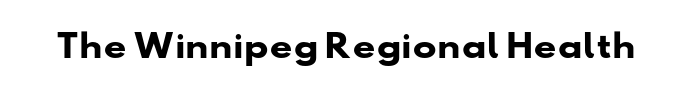
{"serif": "no", "bold": "yes", "weight": "heavy", "width": "wide", "stroke_contrast": "low", "x_height": "small", "monospaced": "no", "underline": "no", "letter_spacing": "normal", "letter_spacing_em": 0.0, "glyph_px": 32}
